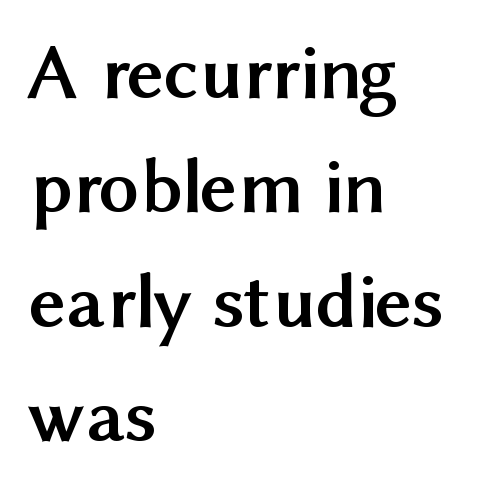
The image shows 80 px semibold sans-serif type, upright; set left-aligned, normal line spacing (1.43x), normal letter spacing, not underlined; medium stroke contrast and a medium x-height.
